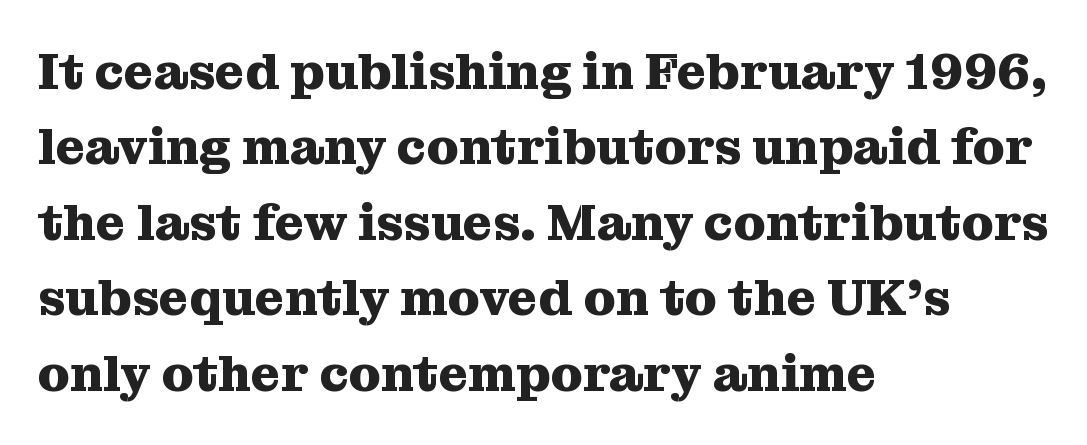
{"serif": "yes", "italic": "no", "bold": "yes", "weight": "heavy", "width": "normal", "stroke_contrast": "medium", "x_height": "medium", "monospaced": "no", "underline": "no", "align": "left", "line_spacing": "normal", "line_spacing_ratio": 1.48, "letter_spacing": "normal", "letter_spacing_em": 0.0, "glyph_px": 51}
